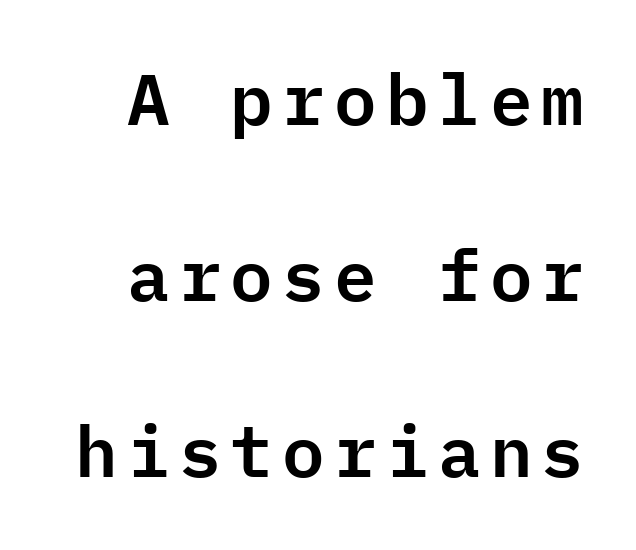
Rows of type keep a wide berth in the vertical direction. The specimen reads as upright at a glance. Unlike a traditional serif, this face leaves its strokes unadorned. The words here are not underlined. Do the characters align in a grid? Yes, the font is monospaced.
